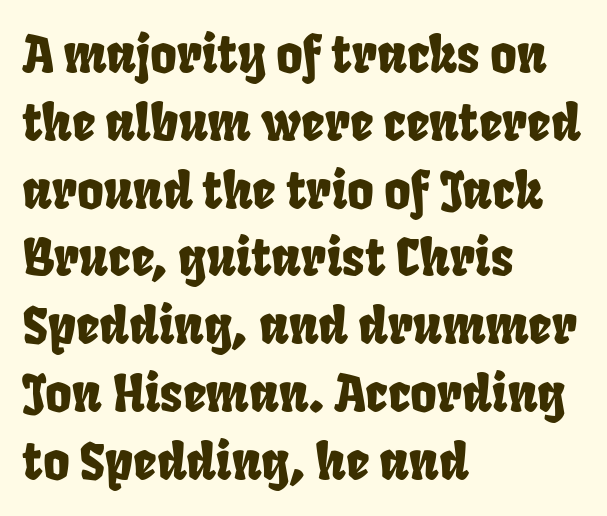
{"serif": "no", "width": "condensed", "stroke_contrast": "low", "x_height": "large", "monospaced": "no", "underline": "no", "align": "left", "line_spacing": "normal", "line_spacing_ratio": 1.33, "letter_spacing": "normal", "letter_spacing_em": 0.0, "glyph_px": 51}
